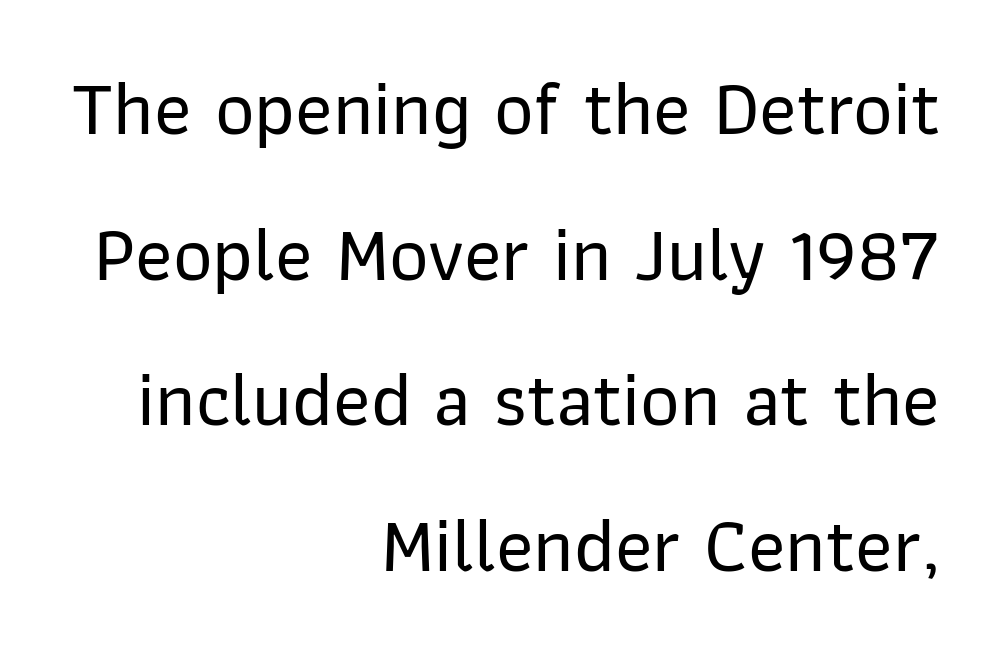
{"serif": "no", "italic": "no", "width": "normal", "stroke_contrast": "low", "x_height": "medium", "monospaced": "no", "underline": "no", "align": "right", "line_spacing_ratio": 1.89, "letter_spacing": "normal", "letter_spacing_em": 0.0, "glyph_px": 77}
